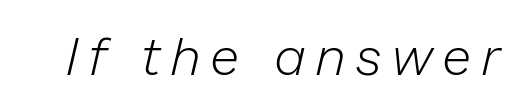
{"italic": "yes", "lean": "right", "slant_degrees": 13, "bold": "no", "weight": "light", "width": "normal", "stroke_contrast": "low", "x_height": "medium", "monospaced": "no", "underline": "no", "letter_spacing": "wide", "letter_spacing_em": 0.21, "glyph_px": 53}
